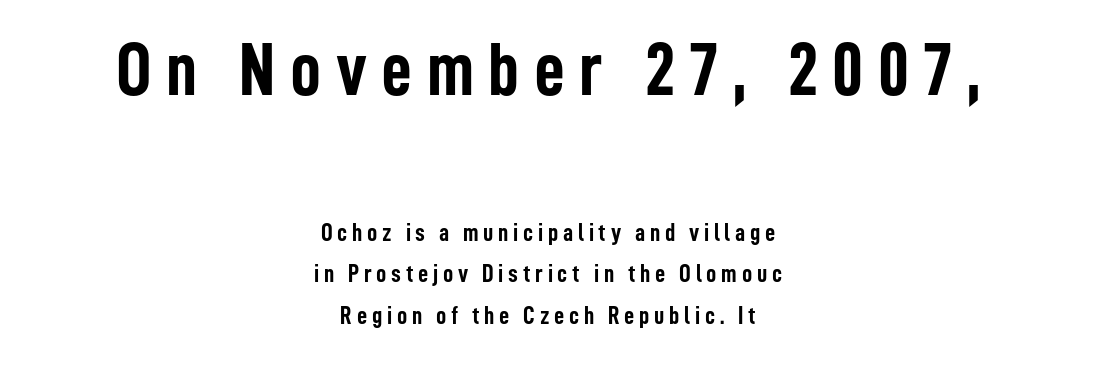
{"serif": "no", "italic": "no", "bold": "yes", "weight": "semibold", "width": "condensed", "stroke_contrast": "low", "x_height": "medium", "monospaced": "no", "underline": "no", "align": "center", "line_spacing": "normal", "line_spacing_ratio": 1.65, "larger_block": "first", "size_ratio": 3.04, "glyph_px": 76}
